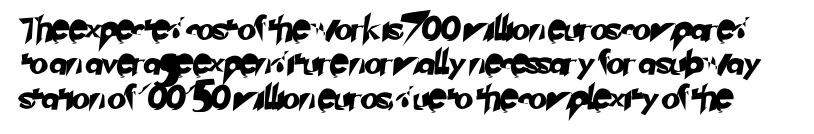
The leading is moderate, giving the passage an even texture. Standard letterfit; no display-style spreading of the glyphs. This rendering features lettering with no underline.
